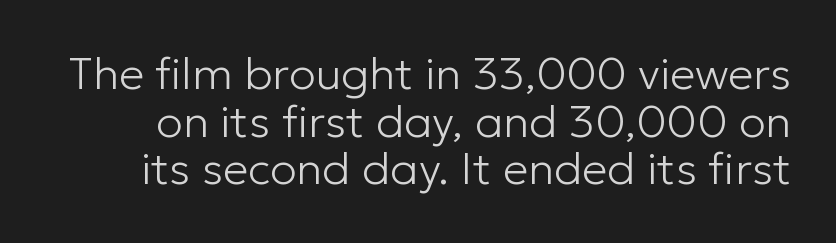
Q: Is the text bold? A: No.
Q: Is the text italic (slanted)? A: No, it is upright.
Q: Is the typeface a serif or a sans-serif typeface? A: Sans-serif.
Q: Is the text underlined? A: No.
Q: Is the spacing between letters normal or unusually wide? A: Normal.
Q: Is the spacing between lines tight, normal or loose? A: Tight.
Q: Width (condensed, normal, or wide)? A: Normal.
Q: Stroke contrast? A: Low.
Q: x-height? A: Medium.
Q: Monospaced? A: No.
